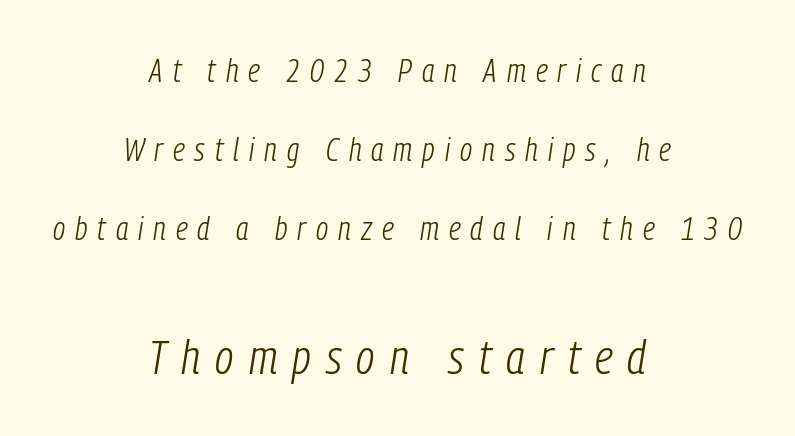
The image shows 48 px light, condensed type, italic (leaning right); set centered, loose line spacing (2.47x), unusually wide letter spacing (+0.31 em), not underlined; the second (bottom) block is 1.5x larger; low stroke contrast and a medium x-height.
